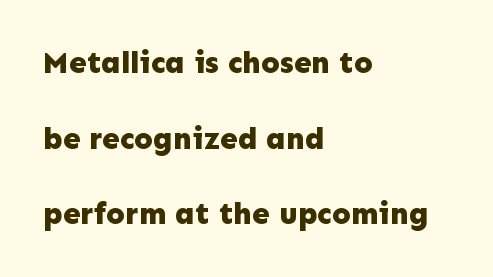
The image shows 31 px bold sans-serif type, upright; set left-aligned, loose line spacing (2.44x), normal letter spacing, not underlined; low stroke contrast and a medium x-height.
